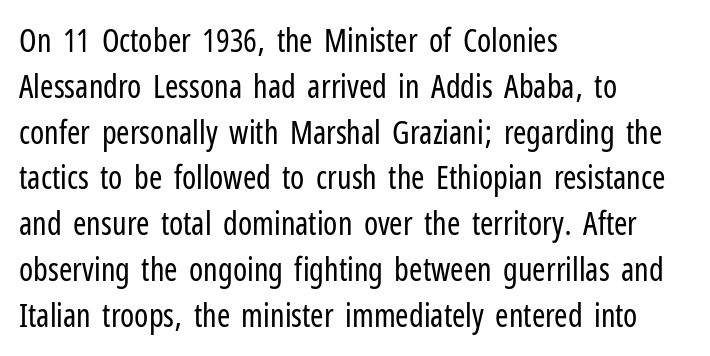
The rendering uses natural spacing where letterforms have individual widths. Layout note: lines flush left. What stands out about the letter spacing? Nothing — it is the standard amount. Regular leading.
